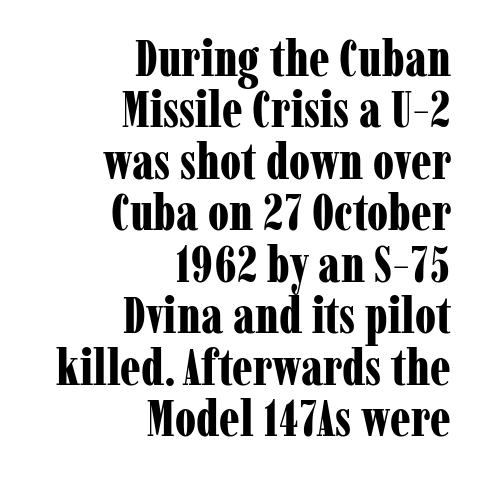
{"serif": "yes", "italic": "no", "bold": "yes", "weight": "bold", "width": "condensed", "stroke_contrast": "low", "x_height": "medium", "monospaced": "no", "underline": "no", "align": "right", "line_spacing": "tight", "line_spacing_ratio": 1.03, "letter_spacing": "normal", "letter_spacing_em": 0.0, "glyph_px": 50}
